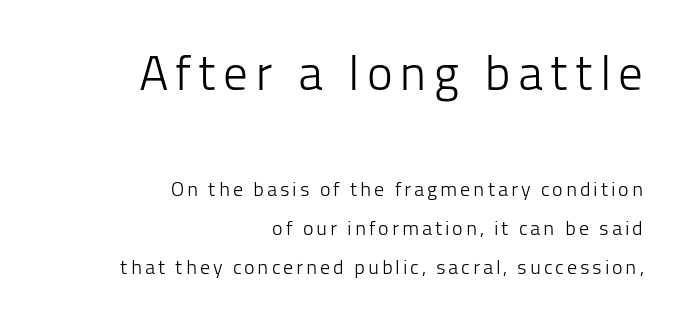
Q: Is the text bold? A: No.
Q: Is the text italic (slanted)? A: No, it is upright.
Q: Is the typeface a serif or a sans-serif typeface? A: Sans-serif.
Q: Is the text underlined? A: No.
Q: How is the paragraph aligned? A: Right-aligned.
Q: Is the spacing between lines tight, normal or loose? A: Loose.
Q: Which block of text is set in a larger size, the first (top) or the second (bottom)? A: The first (top) one.
Q: Width (condensed, normal, or wide)? A: Normal.
Q: Stroke contrast? A: Low.
Q: x-height? A: Medium.
Q: Monospaced? A: No.
